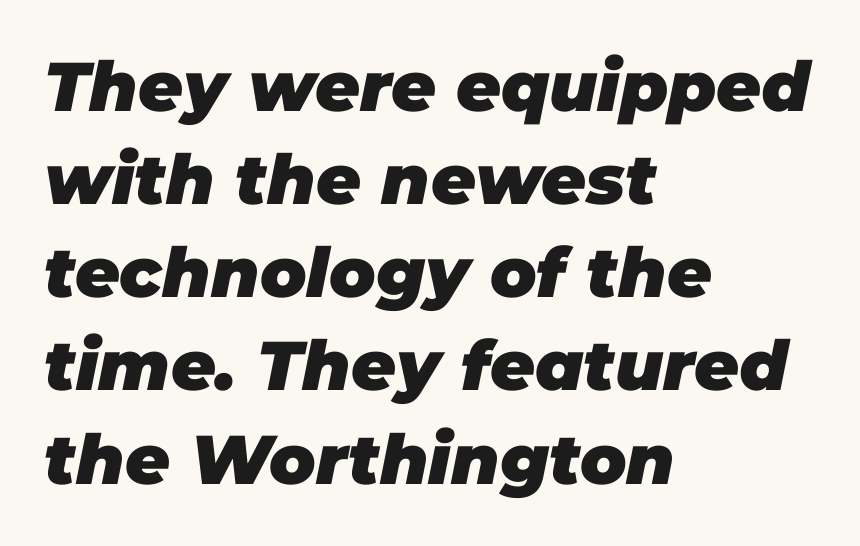
The font's italic variant was chosen for this text. No extra tracking has been applied to these lines. Look at the stroke-to-counter ratio: heavy, a bold. Underline: absent.
